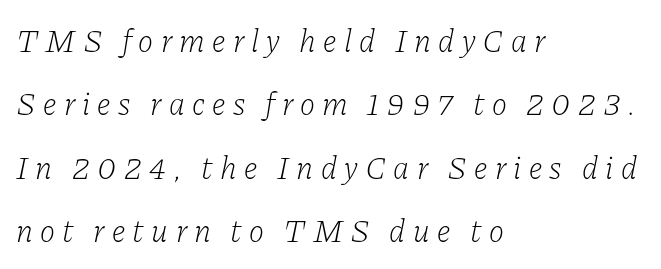
{"serif": "yes", "italic": "yes", "lean": "right", "slant_degrees": 11, "bold": "no", "weight": "light", "width": "normal", "stroke_contrast": "low", "x_height": "medium", "monospaced": "no", "underline": "no", "align": "left", "line_spacing": "loose", "line_spacing_ratio": 1.98, "letter_spacing": "wide", "letter_spacing_em": 0.23, "glyph_px": 32}
